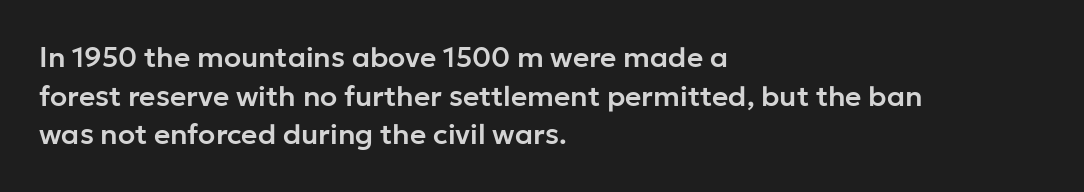
The image shows 28 px sans-serif type, upright; set left-aligned, normal line spacing (1.38x), normal letter spacing, not underlined; low stroke contrast and a medium x-height.
